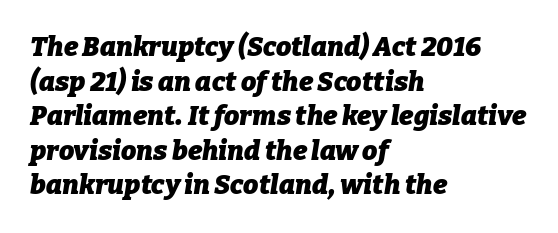
{"italic": "yes", "lean": "right", "slant_degrees": 9, "bold": "yes", "underline": "no", "align": "left", "line_spacing": "normal", "line_spacing_ratio": 1.28, "letter_spacing": "normal", "letter_spacing_em": 0.0, "glyph_px": 27}
